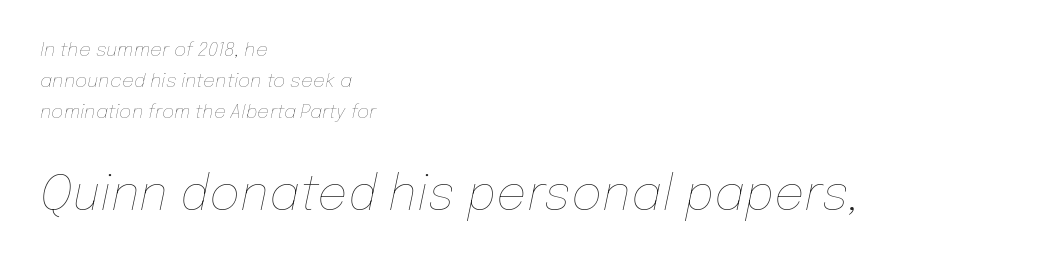
In terms of letterspacing, this is plain default setting. The letters advance in unequal steps, a hallmark of proportional type. This rendering uses left alignment, leaving the right contour irregular. Check under the words: just untouched page. Weight: not bold — regular or lighter. Slant detected: the letters are inclined.
